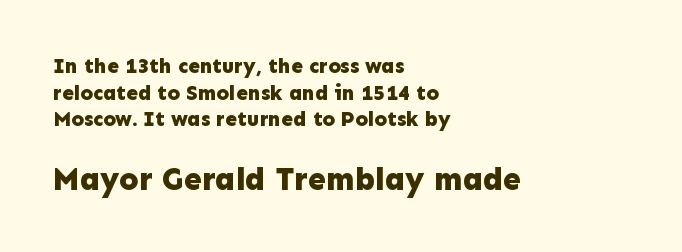
{"serif": "no", "italic": "no", "bold": "yes", "weight": "bold", "width": "normal", "stroke_contrast": "low", "x_height": "medium", "monospaced": "no", "underline": "no", "align": "left", "line_spacing": "normal", "line_spacing_ratio": 1.27, "letter_spacing": "normal", "letter_spacing_em": 0.0, "larger_block": "second", "size_ratio": 1.52, "glyph_px": 32}
